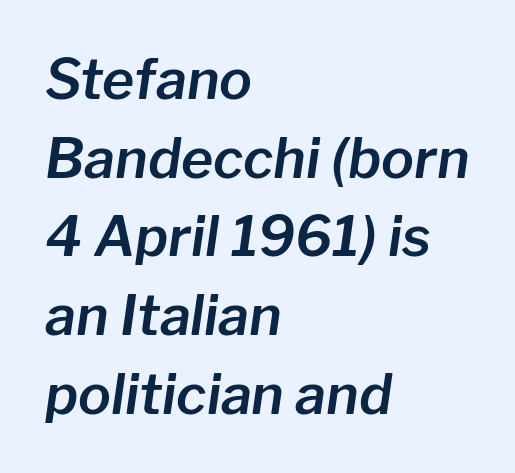
The image shows 55 px text type, italic (leaning right); set left-aligned, normal line spacing (1.43x), normal letter spacing, not underlined; low stroke contrast and a medium x-height.
